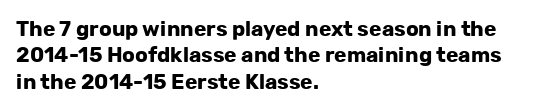
What weight is shown? A full bold with thick strokes. The lettering holds an erect, upright posture throughout. Plain, unruled lines of type. The rendering keeps characters at their native spacing. Leading: standard.
